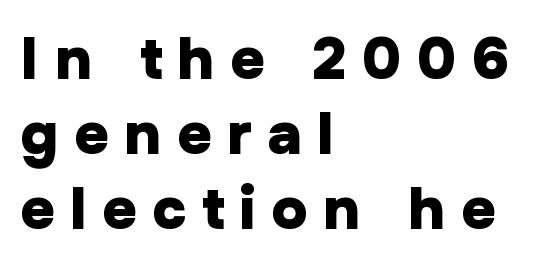
The image shows 60 px heavy sans-serif type, upright; set left-aligned, normal line spacing (1.25x), unusually wide letter spacing (+0.26 em), not underlined; low stroke contrast and a medium x-height.
